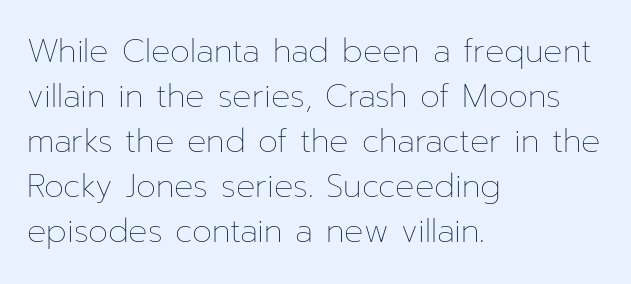
Q: Is the text bold? A: No.
Q: Is the text italic (slanted)? A: No, it is upright.
Q: Is the text underlined? A: No.
Q: How is the paragraph aligned? A: Left-aligned.
Q: Is the spacing between letters normal or unusually wide? A: Normal.
Q: Is the spacing between lines tight, normal or loose? A: Normal.
Q: Width (condensed, normal, or wide)? A: Normal.
Q: Stroke contrast? A: Low.
Q: x-height? A: Medium.
Q: Monospaced? A: No.
